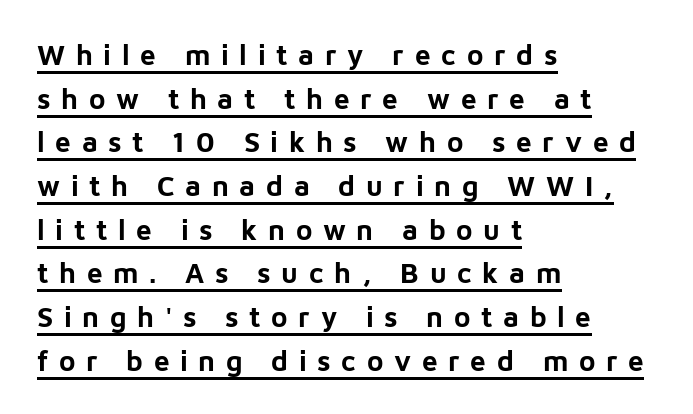
{"serif": "no", "italic": "no", "bold": "yes", "weight": "bold", "width": "normal", "stroke_contrast": "low", "x_height": "medium", "monospaced": "no", "underline": "yes", "align": "left", "line_spacing": "normal", "line_spacing_ratio": 1.56, "letter_spacing": "wide", "letter_spacing_em": 0.38, "glyph_px": 28}
